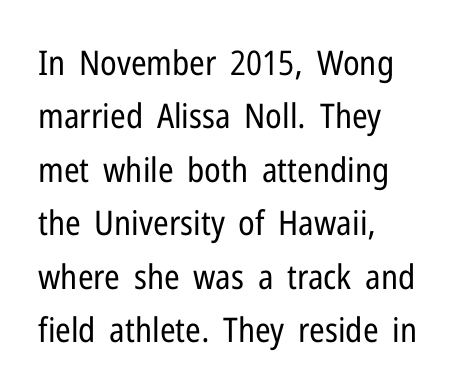
Q: Is the text bold? A: No.
Q: Is the text italic (slanted)? A: No, it is upright.
Q: Is the typeface a serif or a sans-serif typeface? A: Sans-serif.
Q: Is the text underlined? A: No.
Q: How is the paragraph aligned? A: Left-aligned.
Q: Is the spacing between letters normal or unusually wide? A: Normal.
Q: Is the spacing between lines tight, normal or loose? A: Normal.
Q: Width (condensed, normal, or wide)? A: Condensed.
Q: Stroke contrast? A: Low.
Q: x-height? A: Medium.
Q: Monospaced? A: No.
